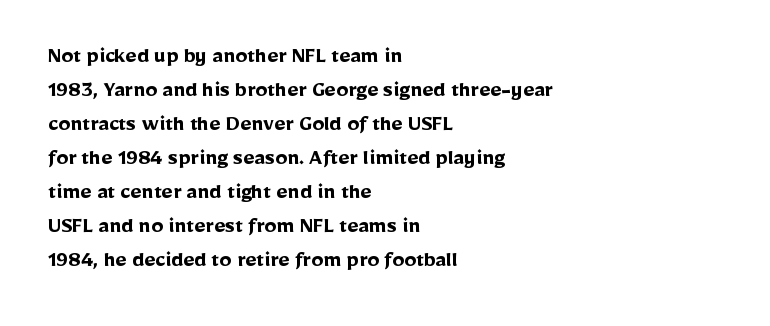
Q: Is the text bold? A: Yes.
Q: Is the text italic (slanted)? A: No, it is upright.
Q: Is the text underlined? A: No.
Q: How is the paragraph aligned? A: Left-aligned.
Q: Is the spacing between letters normal or unusually wide? A: Normal.
Q: Is the spacing between lines tight, normal or loose? A: Normal.
